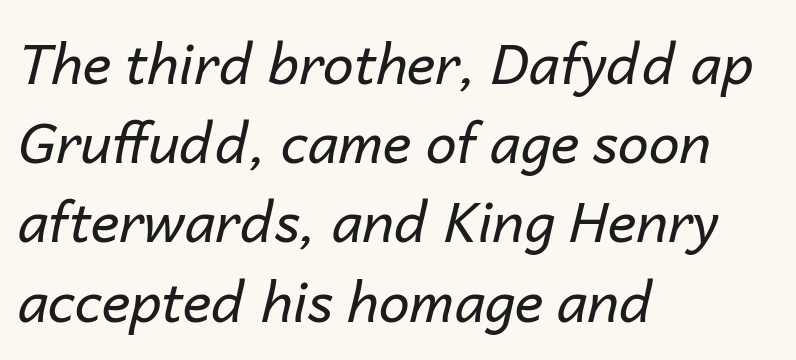
{"italic": "yes", "lean": "right", "slant_degrees": 14, "bold": "no", "weight": "regular", "width": "normal", "stroke_contrast": "low", "x_height": "medium", "monospaced": "no", "underline": "no", "align": "left", "line_spacing": "normal", "line_spacing_ratio": 1.44, "letter_spacing": "normal", "letter_spacing_em": 0.0, "glyph_px": 55}
